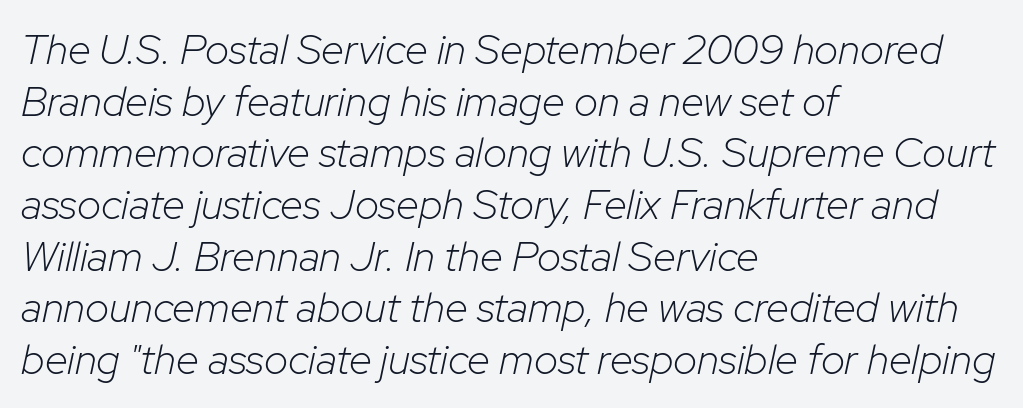
Q: Is the text bold? A: No.
Q: Is the text italic (slanted)? A: Yes, it leans right by about 12 degrees.
Q: Is the text underlined? A: No.
Q: How is the paragraph aligned? A: Left-aligned.
Q: Is the spacing between letters normal or unusually wide? A: Normal.
Q: Width (condensed, normal, or wide)? A: Normal.
Q: Stroke contrast? A: Low.
Q: x-height? A: Medium.
Q: Monospaced? A: No.
